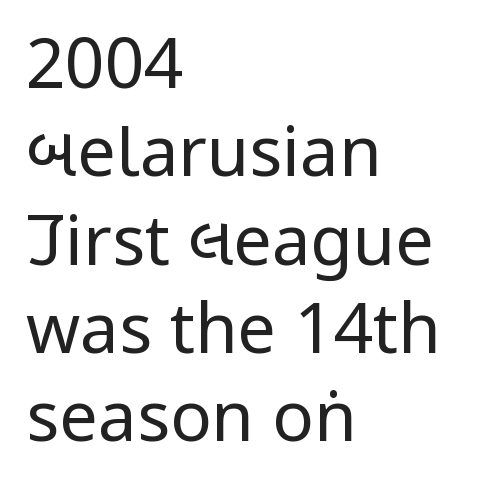
Ordinary non-slanted type is in use. Compared with typical paragraphs, the rows here are spaced about the same. Horizontal alignment here is leftward, the default for most running prose. The type is set solid horizontally, with unmodified tracking.
